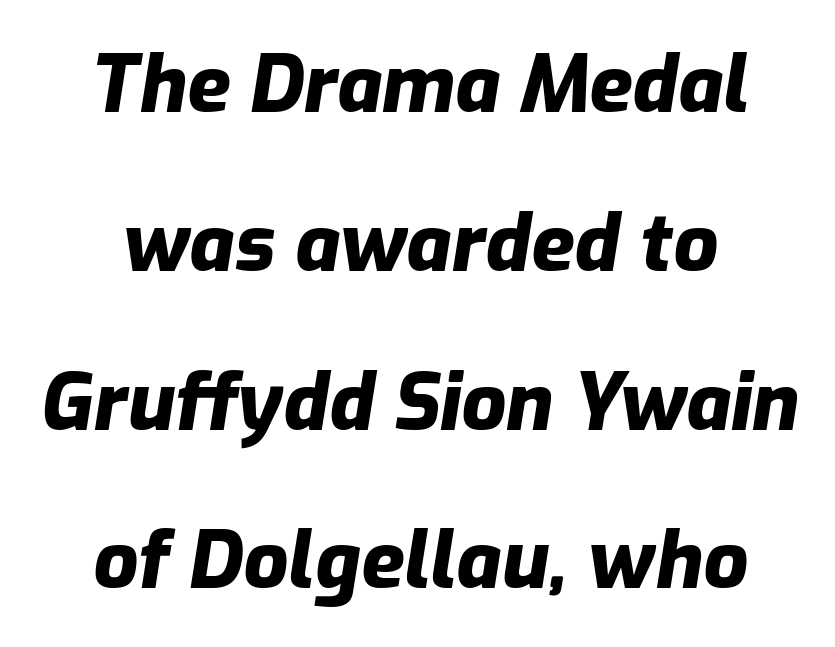
The image shows 79 px heavy type, italic (leaning right); set loose line spacing (2.01x), normal letter spacing, not underlined; low stroke contrast and a medium x-height.
